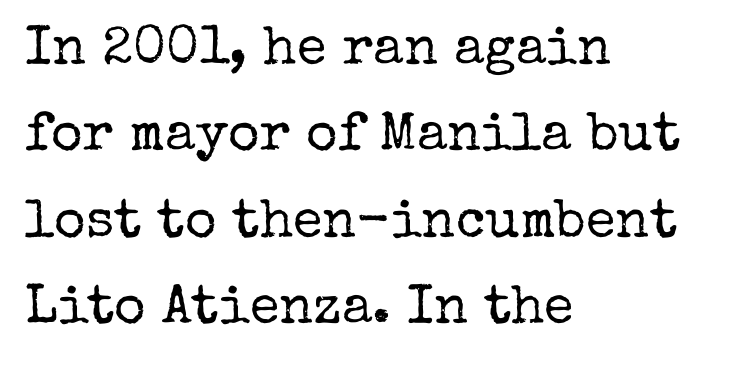
Think of a printed novel: that variable character pitch is what you see here. These glyphs show unthickened strokes, regular width or finer. The specimen omits any rule beneath the text block's lines. Posture: vertical.
